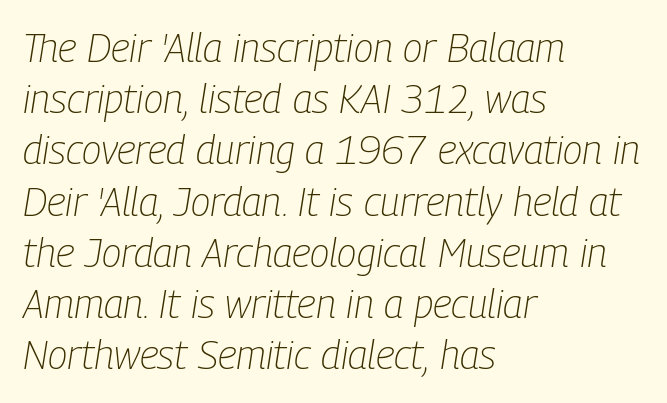
The image shows 40 px light, condensed type, italic (leaning right); set left-aligned, normal line spacing (1.28x), normal letter spacing, not underlined; low stroke contrast and a medium x-height.
